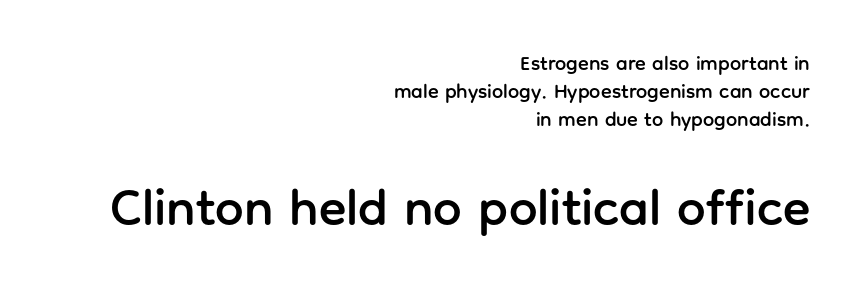
{"serif": "no", "italic": "no", "width": "normal", "stroke_contrast": "low", "x_height": "medium", "monospaced": "no", "underline": "no", "align": "right", "line_spacing": "normal", "line_spacing_ratio": 1.41, "letter_spacing": "normal", "letter_spacing_em": 0.0, "larger_block": "second", "size_ratio": 2.55, "glyph_px": 51}
